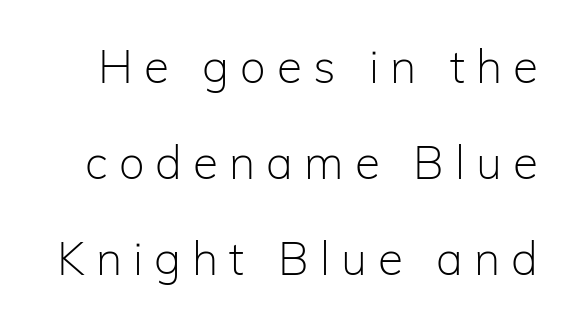
The image shows 46 px light sans-serif type, upright; set loose line spacing (2.09x), unusually wide letter spacing (+0.24 em), not underlined; low stroke contrast and a medium x-height.
